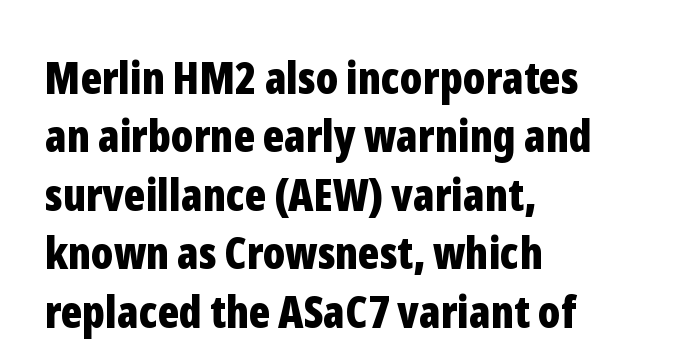
{"serif": "no", "italic": "no", "bold": "yes", "weight": "bold", "width": "condensed", "stroke_contrast": "low", "x_height": "medium", "monospaced": "no", "underline": "no", "align": "left", "line_spacing": "normal", "line_spacing_ratio": 1.3, "letter_spacing": "normal", "letter_spacing_em": 0.0, "glyph_px": 45}
